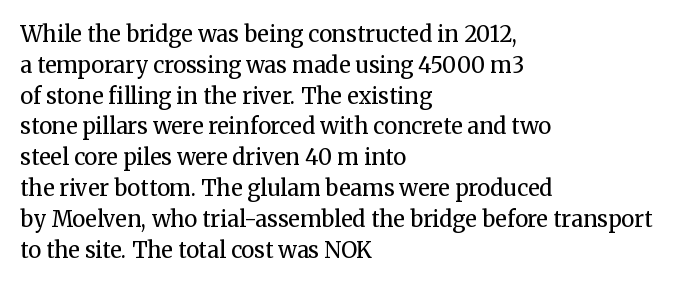
Summary of vertical rhythm: regular, with standard interline spacing. Short note: letters normally spaced. The font's upright variant was chosen for this text. Casual observation: everything's shoved over to the left.
